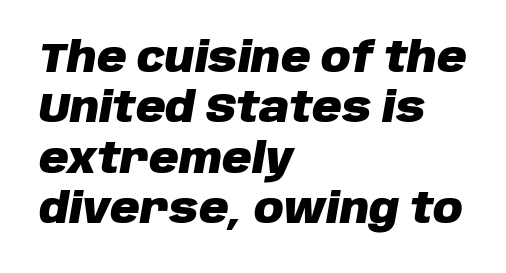
The image shows 41 px heavy type, italic (leaning right); set left-aligned, line spacing 1.23x, normal letter spacing, not underlined; low stroke contrast and a large x-height.
